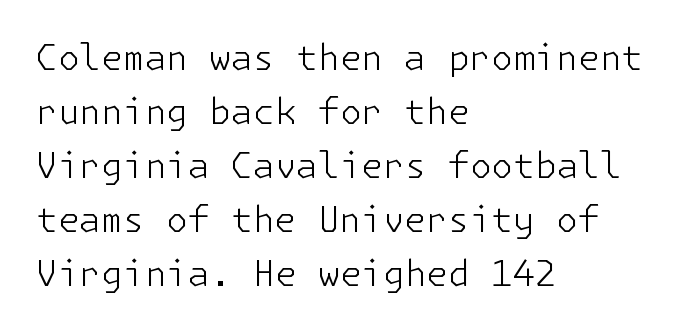
{"serif": "no", "italic": "no", "bold": "no", "weight": "light", "width": "normal", "stroke_contrast": "low", "x_height": "medium", "underline": "no", "align": "left", "line_spacing": "normal", "line_spacing_ratio": 1.54, "letter_spacing": "normal", "letter_spacing_em": 0.0, "glyph_px": 35}
